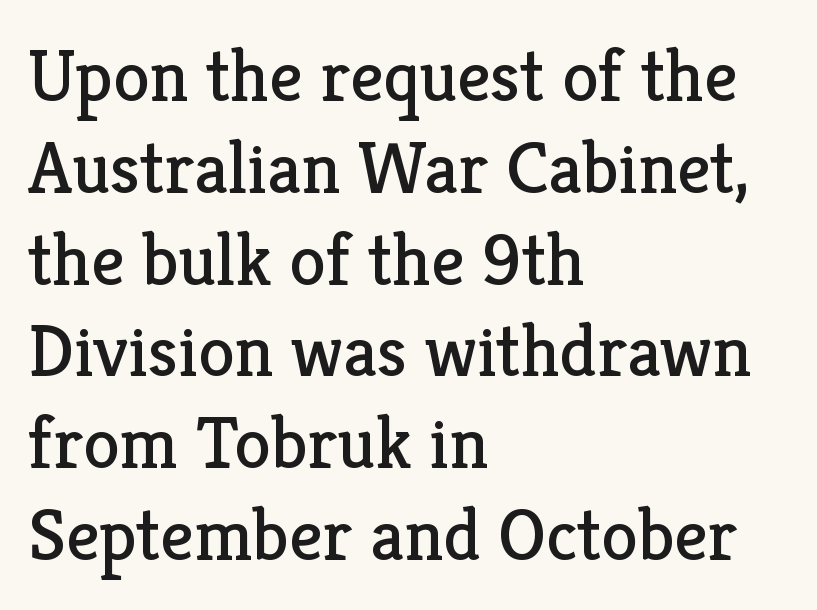
{"serif": "yes", "italic": "no", "bold": "no", "weight": "regular", "width": "normal", "stroke_contrast": "low", "x_height": "medium", "monospaced": "no", "underline": "no", "align": "left", "line_spacing_ratio": 1.24, "letter_spacing": "normal", "letter_spacing_em": 0.0, "glyph_px": 74}
